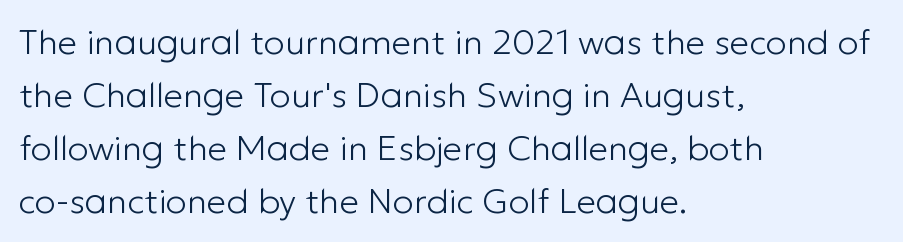
Italic: no, the glyphs are upright roman. Weight: in the light-to-regular range. Beneath every word, the page is bare. Default kerning and tracking; the words read as compact shapes. Compared with a centered layout, this one pins lines to the left instead.
